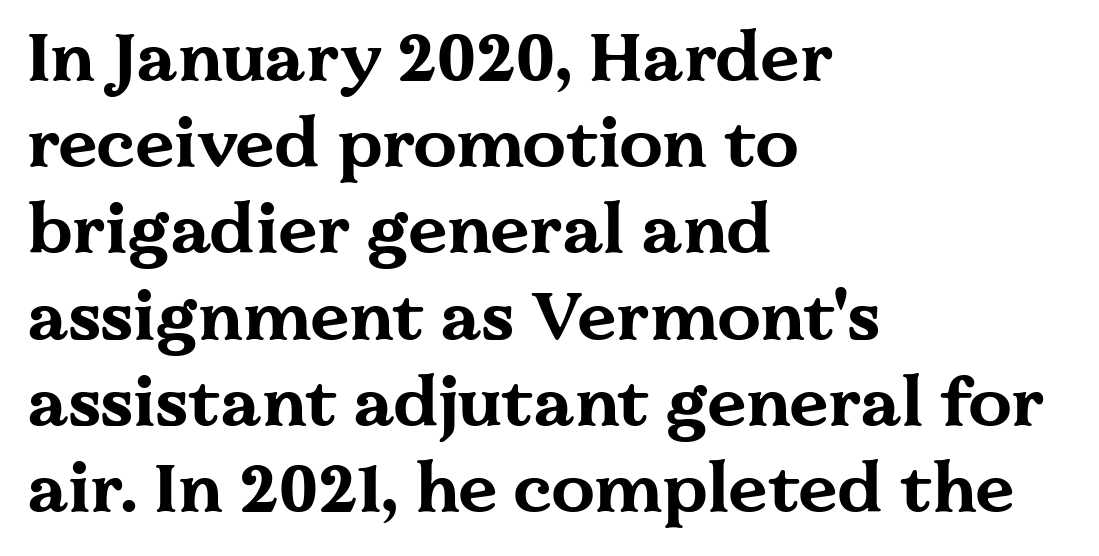
Q: Is the text bold? A: Yes.
Q: Is the text italic (slanted)? A: No, it is upright.
Q: Is the typeface a serif or a sans-serif typeface? A: Serif.
Q: Is the text underlined? A: No.
Q: How is the paragraph aligned? A: Left-aligned.
Q: Is the spacing between letters normal or unusually wide? A: Normal.
Q: Is the spacing between lines tight, normal or loose? A: Normal.
Q: Width (condensed, normal, or wide)? A: Wide.
Q: Stroke contrast? A: Medium.
Q: x-height? A: Medium.
Q: Monospaced? A: No.
